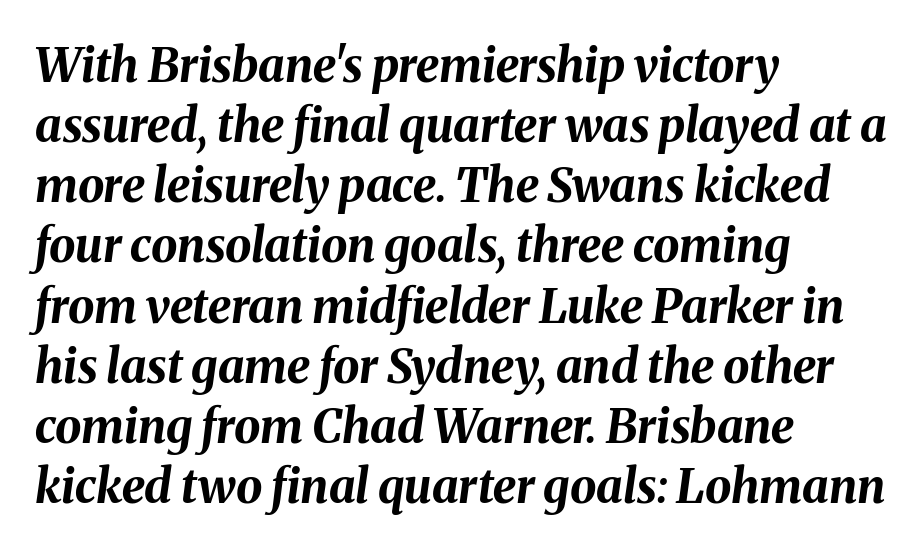
{"italic": "yes", "lean": "right", "slant_degrees": 8, "bold": "yes", "weight": "bold", "width": "normal", "stroke_contrast": "medium", "x_height": "medium", "monospaced": "no", "underline": "no", "align": "left", "line_spacing": "normal", "line_spacing_ratio": 1.28, "letter_spacing": "normal", "letter_spacing_em": 0.0, "glyph_px": 47}
